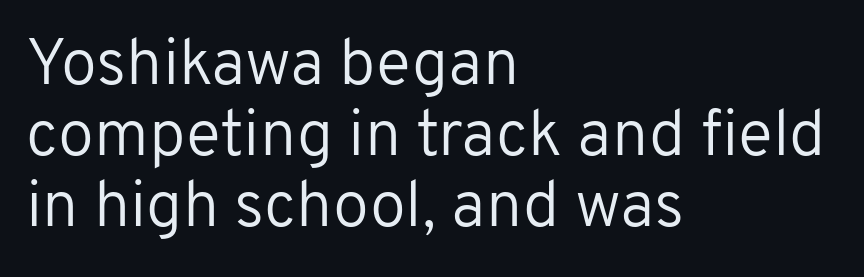
The font sits on the lighter half of the weight spectrum, regular included. You can tell it's not italic because the verticals are truly vertical. A classic flush-left, rag-right setting is used for this passage. Is this a sans? Yes — the strokes have no serifs. Lines of text with bare space underneath. The horizontal fit of the characters is conventional and even.
